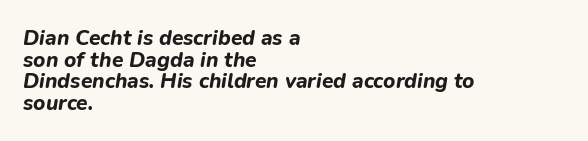
The image shows 21 px bold type, italic (leaning right); set left-aligned, tight line spacing (1.03x), normal letter spacing, not underlined.
